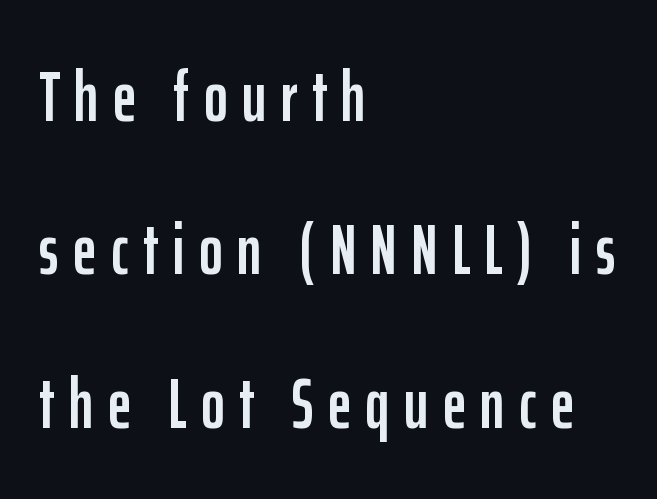
Q: Is the text italic (slanted)? A: No, it is upright.
Q: Is the typeface a serif or a sans-serif typeface? A: Sans-serif.
Q: Is the text underlined? A: No.
Q: How is the paragraph aligned? A: Left-aligned.
Q: Is the spacing between letters normal or unusually wide? A: Unusually wide.
Q: Is the spacing between lines tight, normal or loose? A: Loose.
Q: Width (condensed, normal, or wide)? A: Condensed.
Q: Stroke contrast? A: Low.
Q: x-height? A: Medium.
Q: Monospaced? A: No.
